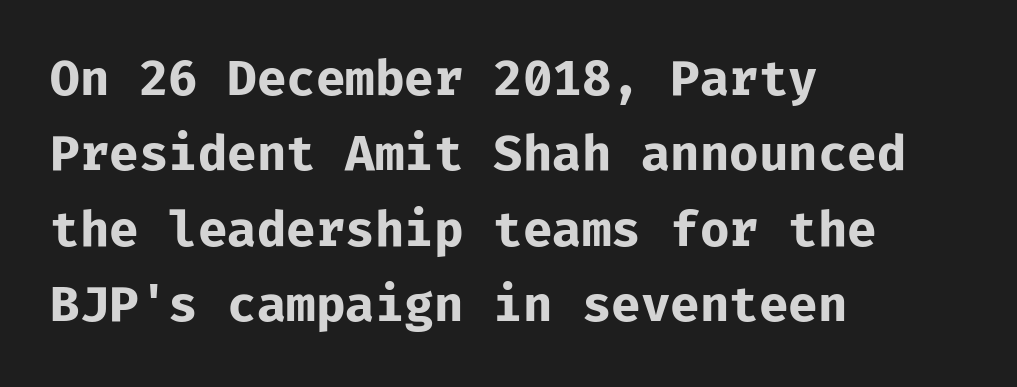
The designer went with a sans here, leaving each stem footless. Summary of weight: heavy, a full bold. The compositor pushed each line to the left boundary. What's the leading like? Ordinary, nothing unusual.
